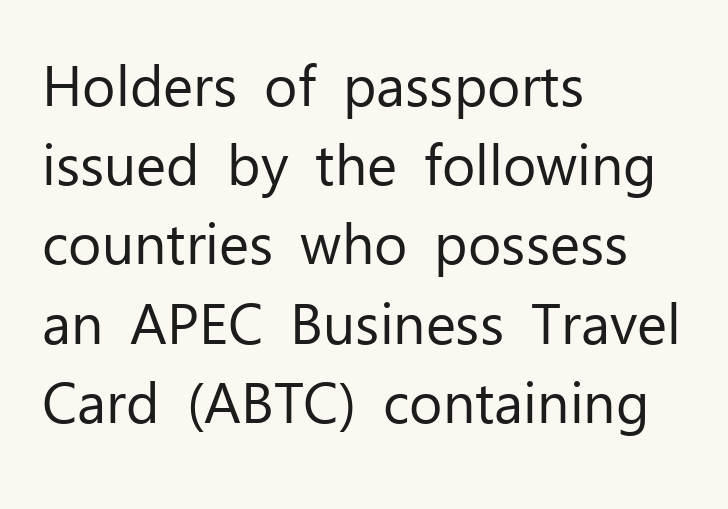
{"serif": "no", "italic": "no", "bold": "no", "weight": "regular", "width": "normal", "stroke_contrast": "low", "x_height": "medium", "monospaced": "no", "underline": "no", "align": "left", "line_spacing": "normal", "line_spacing_ratio": 1.39, "letter_spacing": "normal", "letter_spacing_em": 0.0, "glyph_px": 57}
